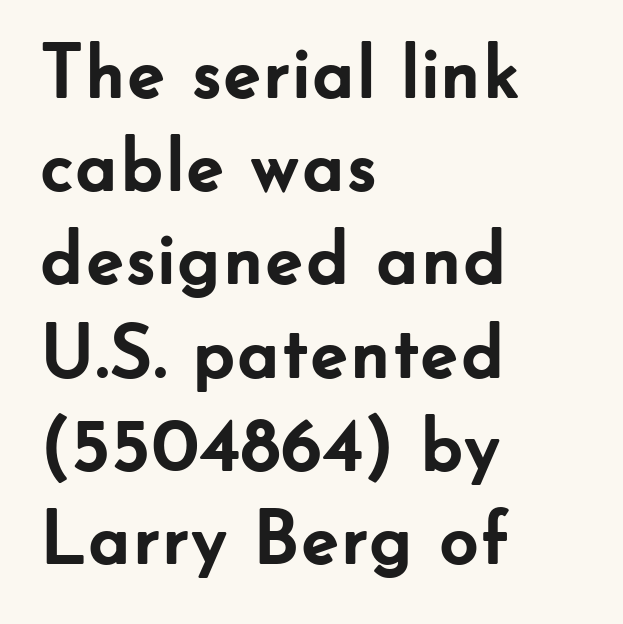
Each line starts at the same left margin while the right side varies. A sans-serif font was chosen for this passage. The space beneath each line is pristine and unruled. Default kerning and tracking; the words read as compact shapes. Students, this is bold: see how much ink each stroke carries.
